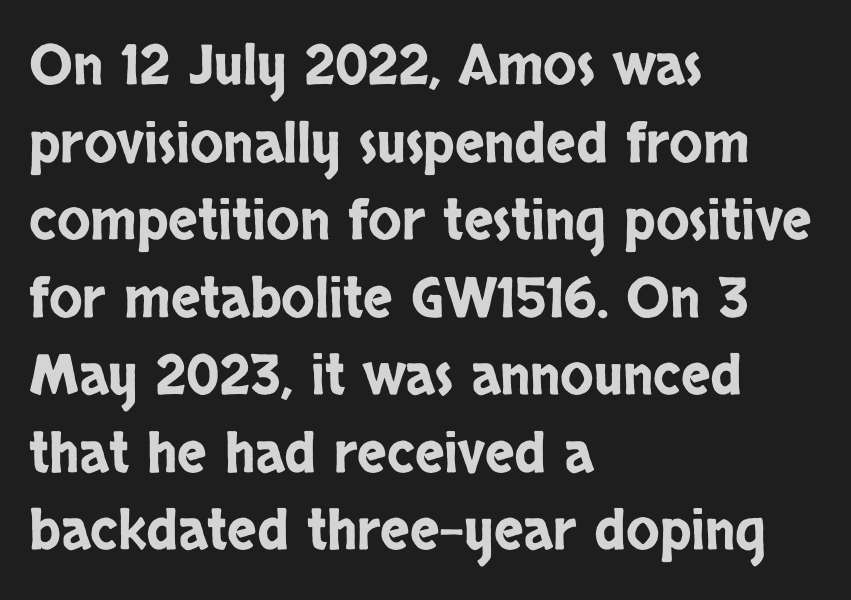
Q: Is the text italic (slanted)? A: No, it is upright.
Q: Is the typeface a serif or a sans-serif typeface? A: Sans-serif.
Q: Is the text underlined? A: No.
Q: How is the paragraph aligned? A: Left-aligned.
Q: Is the spacing between letters normal or unusually wide? A: Normal.
Q: Is the spacing between lines tight, normal or loose? A: Normal.
Q: Width (condensed, normal, or wide)? A: Condensed.
Q: Stroke contrast? A: Low.
Q: x-height? A: Large.
Q: Monospaced? A: No.
